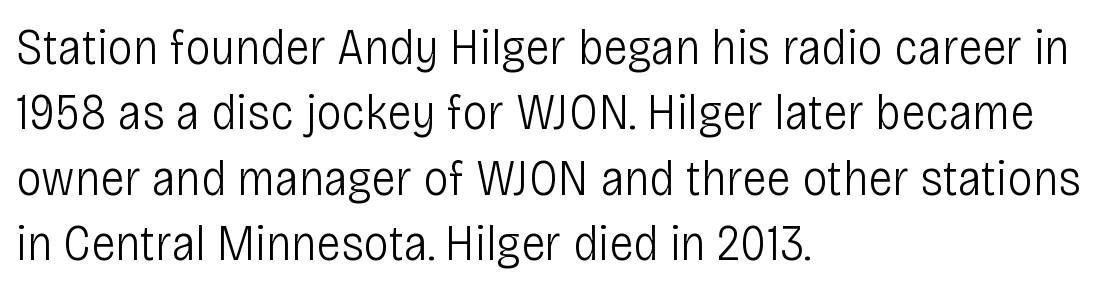
Q: Is the text bold? A: No.
Q: Is the text italic (slanted)? A: No, it is upright.
Q: Is the typeface a serif or a sans-serif typeface? A: Sans-serif.
Q: Is the text underlined? A: No.
Q: How is the paragraph aligned? A: Left-aligned.
Q: Is the spacing between letters normal or unusually wide? A: Normal.
Q: Is the spacing between lines tight, normal or loose? A: Normal.
Q: Width (condensed, normal, or wide)? A: Condensed.
Q: Stroke contrast? A: Low.
Q: x-height? A: Large.
Q: Monospaced? A: No.
